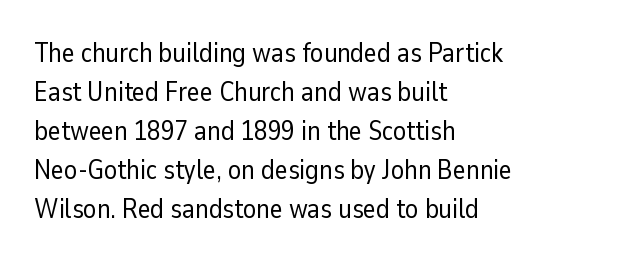
The image shows 27 px text type, upright; set left-aligned, normal line spacing (1.44x), normal letter spacing, not underlined.
